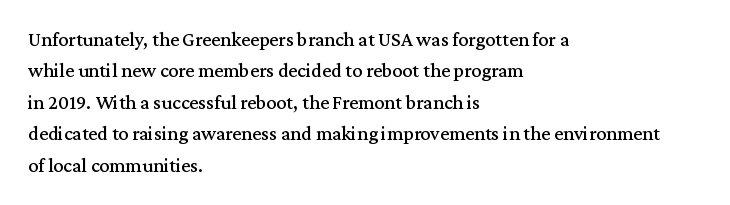
Q: Is the text italic (slanted)? A: No, it is upright.
Q: Is the text underlined? A: No.
Q: How is the paragraph aligned? A: Left-aligned.
Q: Is the spacing between letters normal or unusually wide? A: Normal.
Q: Is the spacing between lines tight, normal or loose? A: Normal.
